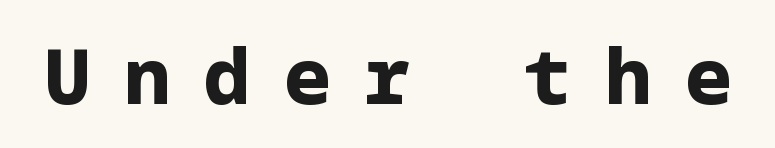
Q: Is the text bold? A: Yes.
Q: Is the text italic (slanted)? A: No, it is upright.
Q: Is the typeface a serif or a sans-serif typeface? A: Sans-serif.
Q: Is the text underlined? A: No.
Q: Is the spacing between letters normal or unusually wide? A: Unusually wide.
Q: Width (condensed, normal, or wide)? A: Normal.
Q: Stroke contrast? A: Low.
Q: x-height? A: Medium.
